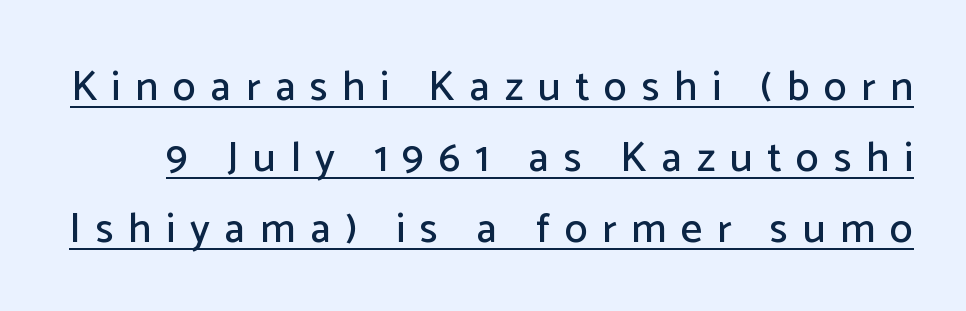
{"serif": "no", "italic": "no", "width": "normal", "stroke_contrast": "low", "x_height": "medium", "monospaced": "no", "underline": "yes", "line_spacing": "normal", "line_spacing_ratio": 1.69, "letter_spacing": "wide", "letter_spacing_em": 0.35, "glyph_px": 42}
